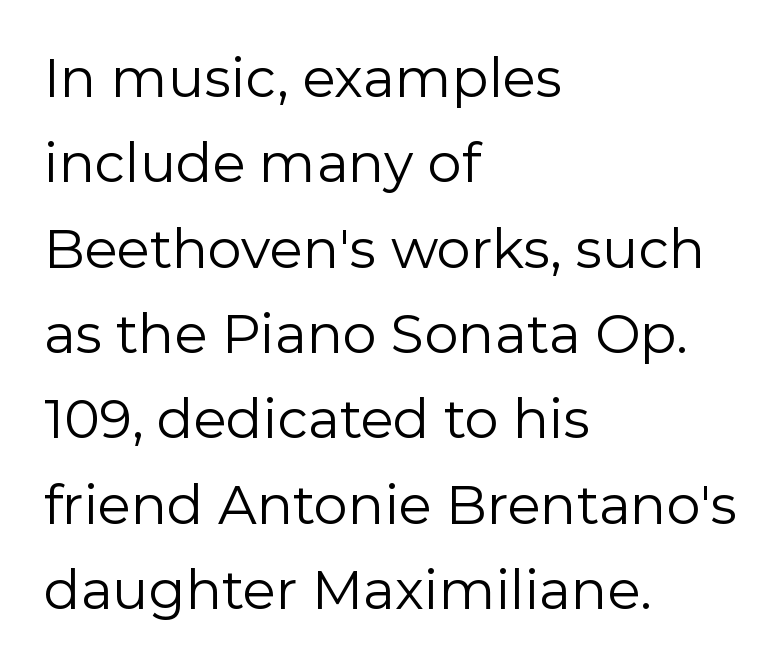
The image shows 54 px regular-weight sans-serif type, upright; set left-aligned, normal line spacing (1.58x), normal letter spacing, not underlined; low stroke contrast and a medium x-height.
